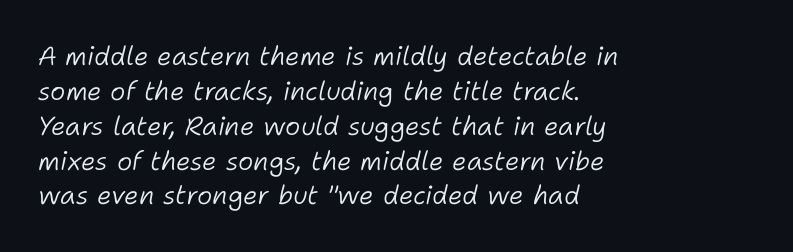
Summary of weight: not heavy and not bold. Evenly set lines give the paragraph a standard silhouette. Where is the straight margin? On the left. The space directly below the letters is spotless. The letterforms sit shoulder to shoulder at normal distance.
